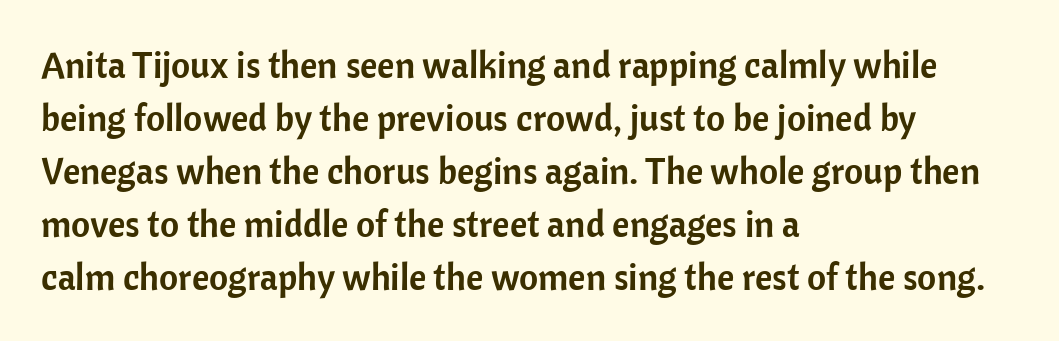
{"serif": "no", "italic": "no", "width": "normal", "stroke_contrast": "low", "x_height": "medium", "monospaced": "no", "underline": "no", "align": "left", "line_spacing": "normal", "line_spacing_ratio": 1.43, "letter_spacing": "normal", "letter_spacing_em": 0.0, "glyph_px": 37}
